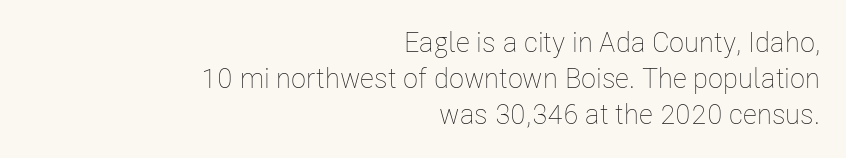
Q: Is the text bold? A: No.
Q: Is the text italic (slanted)? A: No, it is upright.
Q: Is the text underlined? A: No.
Q: How is the paragraph aligned? A: Right-aligned.
Q: Is the spacing between letters normal or unusually wide? A: Normal.
Q: Is the spacing between lines tight, normal or loose? A: Normal.
Q: Width (condensed, normal, or wide)? A: Condensed.
Q: Stroke contrast? A: Low.
Q: x-height? A: Medium.
Q: Monospaced? A: No.
